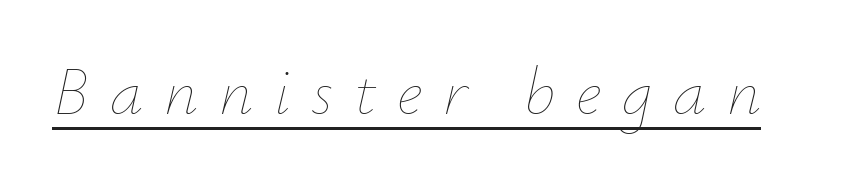
{"italic": "yes", "lean": "right", "slant_degrees": 12, "bold": "no", "weight": "thin", "width": "normal", "stroke_contrast": "low", "x_height": "small", "monospaced": "no", "underline": "yes", "letter_spacing": "wide", "letter_spacing_em": 0.31, "glyph_px": 67}
